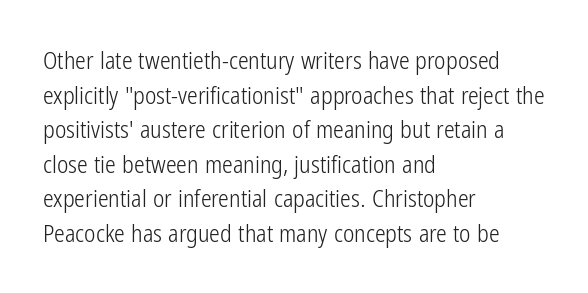
Q: Is the text bold? A: No.
Q: Is the text italic (slanted)? A: No, it is upright.
Q: Is the text underlined? A: No.
Q: How is the paragraph aligned? A: Left-aligned.
Q: Is the spacing between letters normal or unusually wide? A: Normal.
Q: Is the spacing between lines tight, normal or loose? A: Normal.
